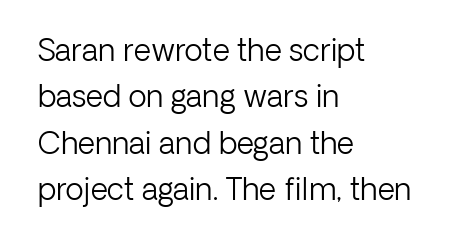
Q: Is the text bold? A: No.
Q: Is the text italic (slanted)? A: No, it is upright.
Q: Is the typeface a serif or a sans-serif typeface? A: Sans-serif.
Q: Is the text underlined? A: No.
Q: How is the paragraph aligned? A: Left-aligned.
Q: Is the spacing between letters normal or unusually wide? A: Normal.
Q: Is the spacing between lines tight, normal or loose? A: Normal.
Q: Width (condensed, normal, or wide)? A: Normal.
Q: Stroke contrast? A: Low.
Q: x-height? A: Medium.
Q: Monospaced? A: No.
